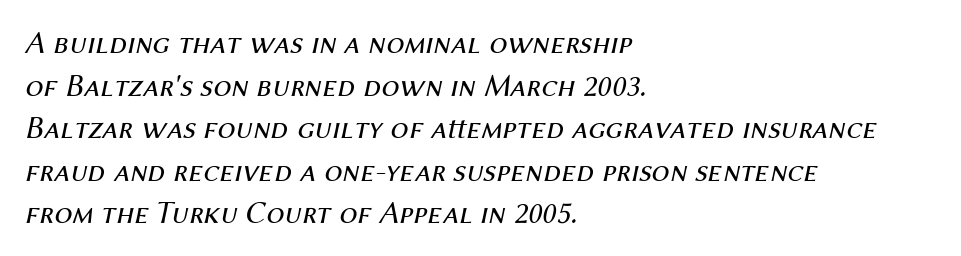
{"italic": "yes", "lean": "right", "slant_degrees": 12, "bold": "no", "weight": "regular", "width": "normal", "stroke_contrast": "medium", "x_height": "medium", "monospaced": "no", "underline": "no", "align": "left", "line_spacing": "normal", "line_spacing_ratio": 1.33, "letter_spacing": "normal", "letter_spacing_em": 0.0, "glyph_px": 32}
